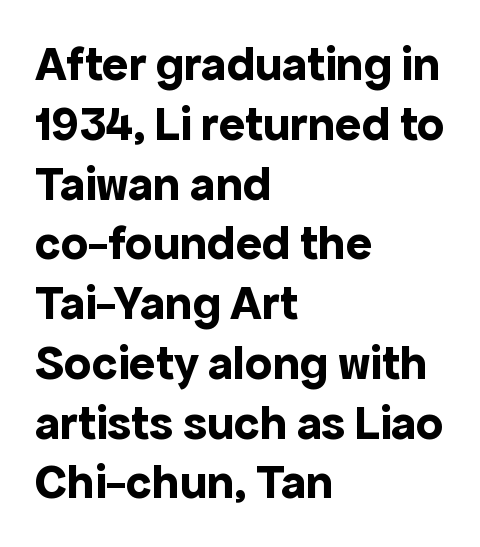
The image shows 49 px bold sans-serif type, upright; set left-aligned, line spacing 1.22x, normal letter spacing, not underlined; a medium x-height.
